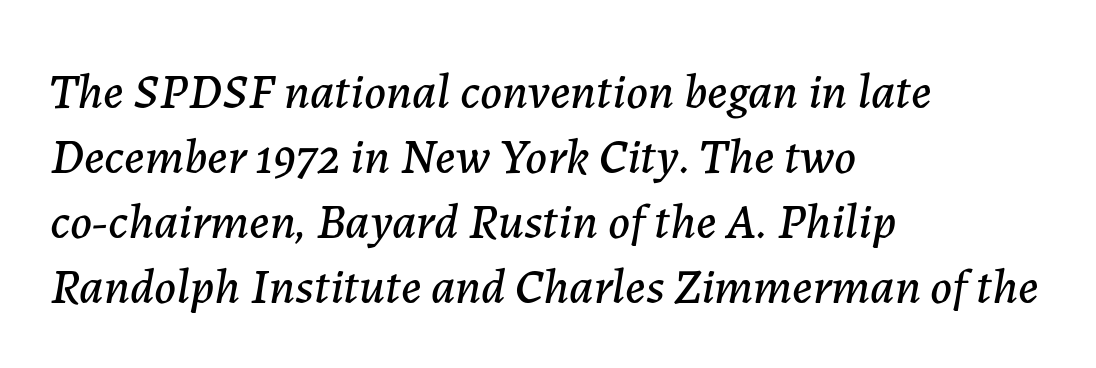
The image shows 50 px text type, italic (leaning right); set left-aligned, normal line spacing (1.3x), normal letter spacing, not underlined; low stroke contrast and a medium x-height.
